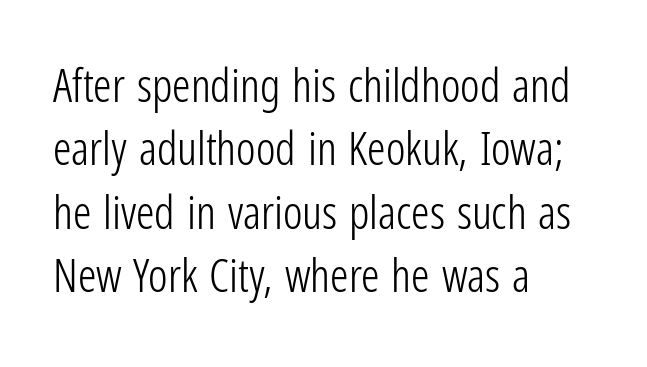
The line texture is even and compact thanks to regular tracking. The typeface has the unassuming heft of standard copy or less. This sample uses a sans-serif face. This is the regular roman posture of the typeface.
